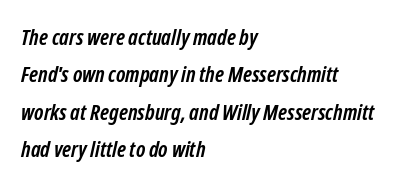
The image shows 22 px bold type; set left-aligned, normal line spacing (1.7x), normal letter spacing, not underlined.
